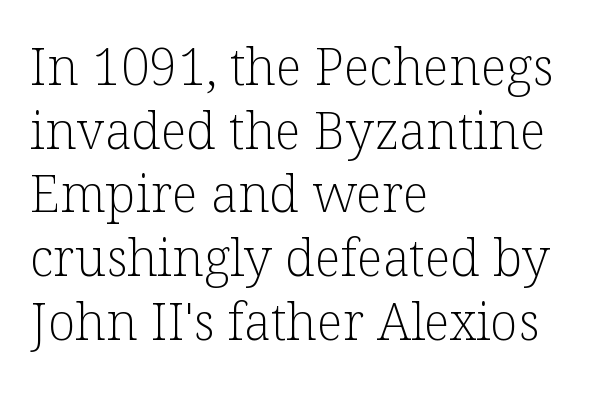
The image shows 51 px light serif type, upright; set left-aligned, normal line spacing (1.25x), normal letter spacing, not underlined; low stroke contrast and a medium x-height.
